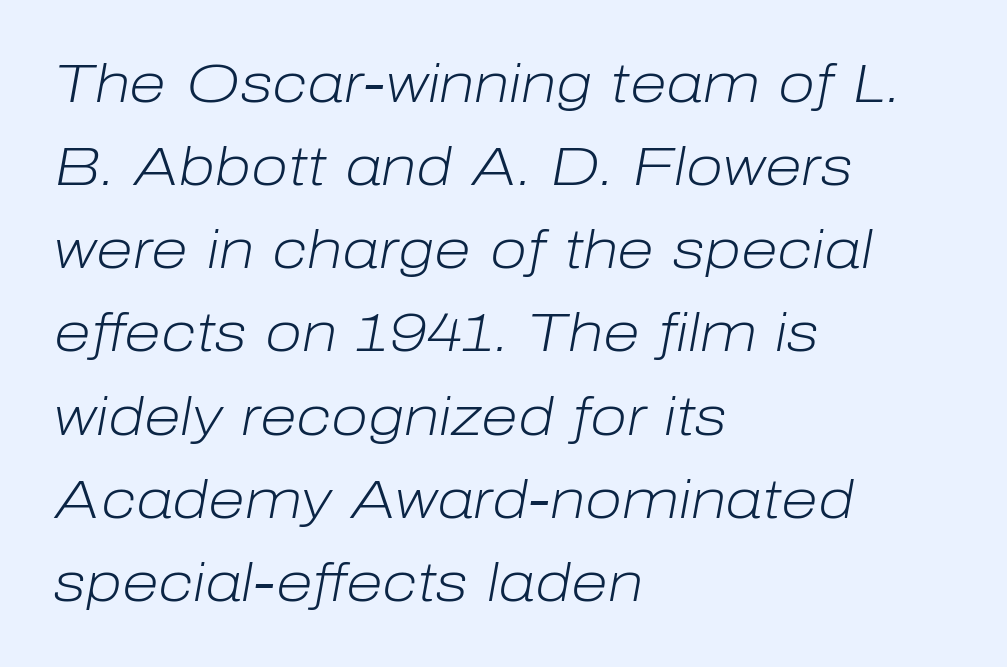
Descenders are the only things crossing below the line. The passage shown is typed in a proportional face where columns would drift. Baseline-to-baseline distance is the conventional proportion of letter height. Would a proofreader flag this as italicized? Yes.
